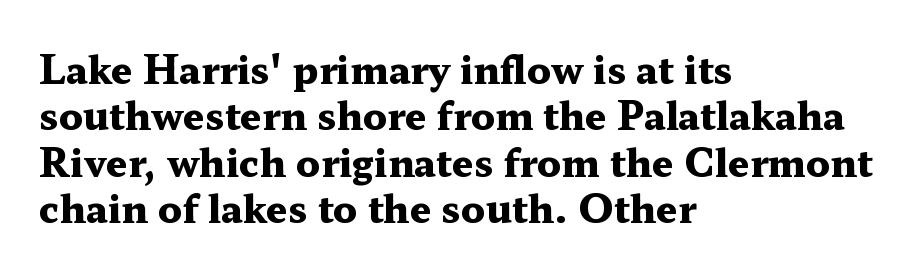
The image shows 38 px heavy, wide serif type, upright; set left-aligned, line spacing 1.22x, normal letter spacing, not underlined; medium stroke contrast and a medium x-height.
